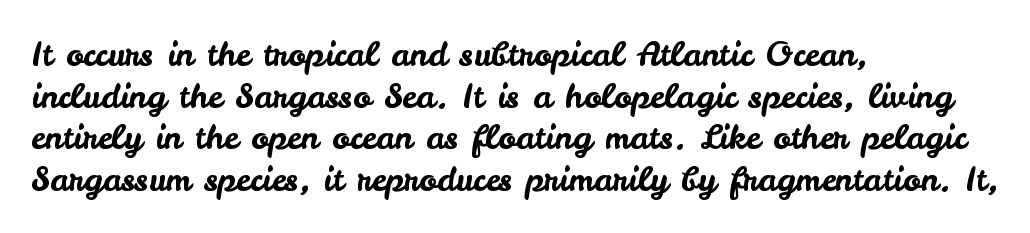
{"serif": "no", "width": "normal", "stroke_contrast": "low", "x_height": "small", "monospaced": "no", "underline": "no", "align": "left", "line_spacing": "normal", "line_spacing_ratio": 1.26, "letter_spacing": "normal", "letter_spacing_em": 0.0, "glyph_px": 33}
